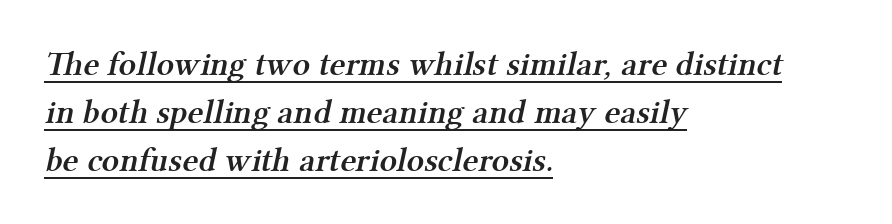
Q: Is the text bold? A: Semi-bold.
Q: Is the typeface a serif or a sans-serif typeface? A: Serif.
Q: Is the text underlined? A: Yes.
Q: How is the paragraph aligned? A: Left-aligned.
Q: Is the spacing between letters normal or unusually wide? A: Normal.
Q: Is the spacing between lines tight, normal or loose? A: Normal.
Q: Width (condensed, normal, or wide)? A: Normal.
Q: Stroke contrast? A: Medium.
Q: x-height? A: Medium.
Q: Monospaced? A: No.
